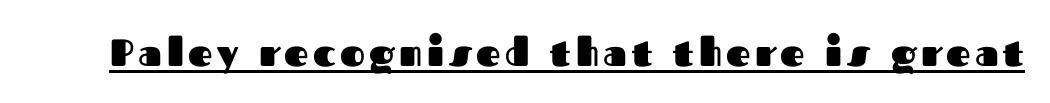
The image shows 38 px heavy sans-serif type, upright; set underlined; medium stroke contrast and a medium x-height.
